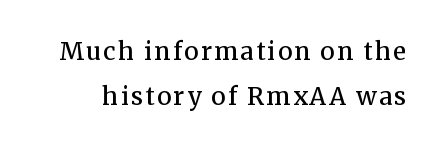
Q: Is the text bold? A: Semi-bold.
Q: Is the text italic (slanted)? A: No, it is upright.
Q: Is the text underlined? A: No.
